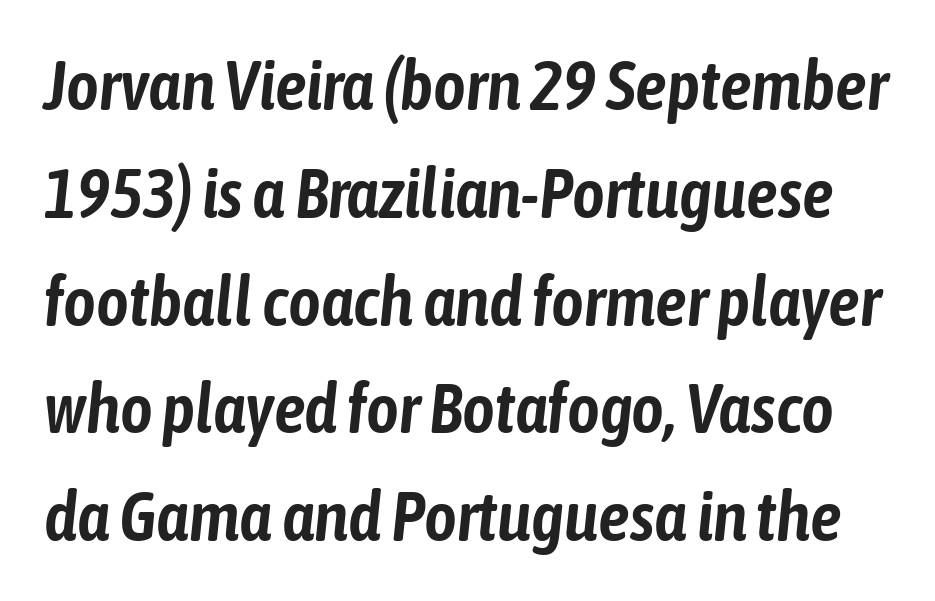
The image shows 70 px condensed type, italic (leaning right); set normal line spacing (1.54x), normal letter spacing, not underlined; low stroke contrast and a medium x-height.
